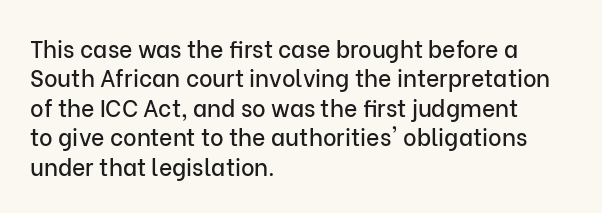
Q: Is the text italic (slanted)? A: No, it is upright.
Q: Is the text underlined? A: No.
Q: How is the paragraph aligned? A: Left-aligned.
Q: Is the spacing between letters normal or unusually wide? A: Normal.
Q: Is the spacing between lines tight, normal or loose? A: Normal.
